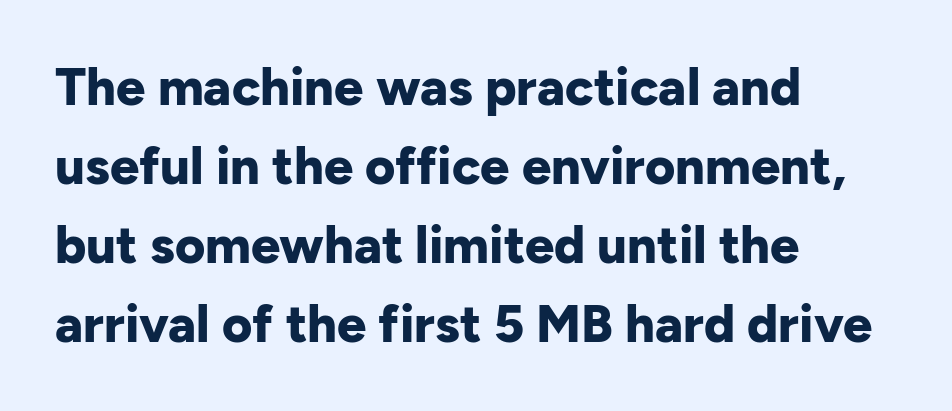
{"serif": "no", "italic": "no", "bold": "yes", "weight": "bold", "width": "normal", "stroke_contrast": "low", "x_height": "medium", "monospaced": "no", "underline": "no", "align": "left", "line_spacing": "normal", "line_spacing_ratio": 1.52, "letter_spacing": "normal", "letter_spacing_em": 0.0, "glyph_px": 52}
